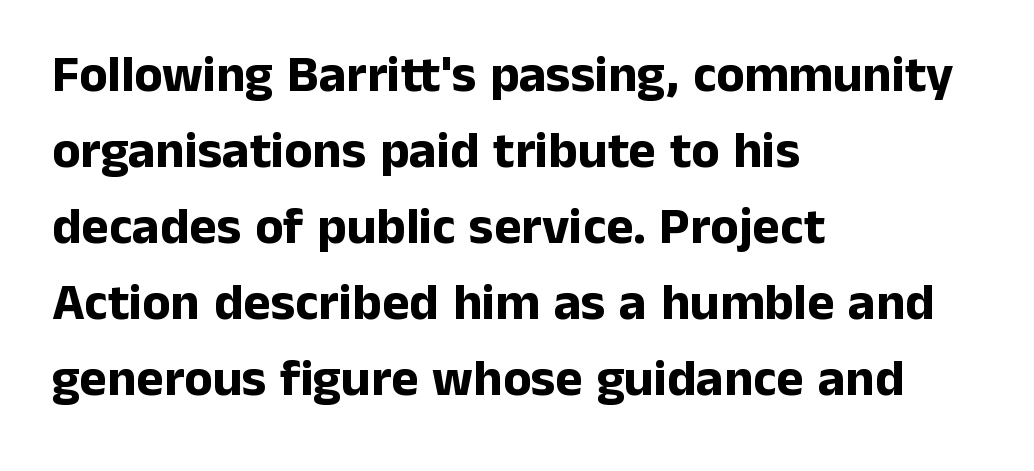
Q: Is the text bold? A: Yes.
Q: Is the text italic (slanted)? A: No, it is upright.
Q: Is the typeface a serif or a sans-serif typeface? A: Sans-serif.
Q: Is the text underlined? A: No.
Q: How is the paragraph aligned? A: Left-aligned.
Q: Is the spacing between letters normal or unusually wide? A: Normal.
Q: Is the spacing between lines tight, normal or loose? A: Normal.
Q: Width (condensed, normal, or wide)? A: Normal.
Q: Stroke contrast? A: Low.
Q: x-height? A: Medium.
Q: Monospaced? A: No.
